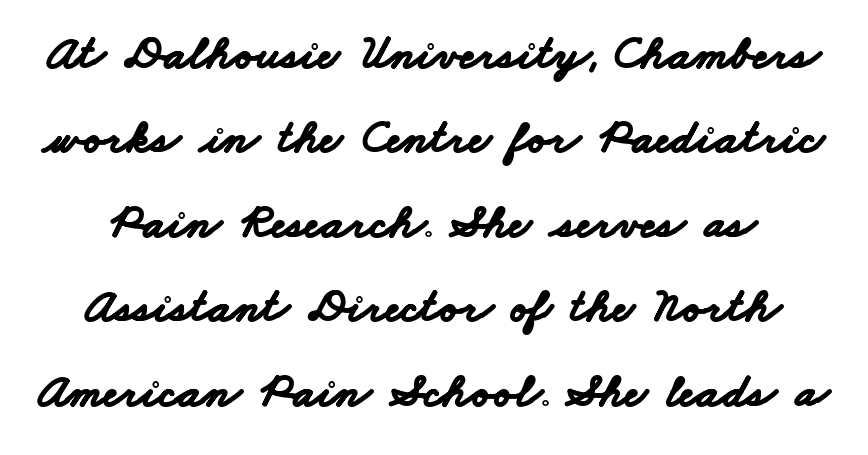
The image shows 48 px bold, wide sans-serif type; set line spacing 1.76x, normal letter spacing, not underlined; low stroke contrast and a small x-height.
